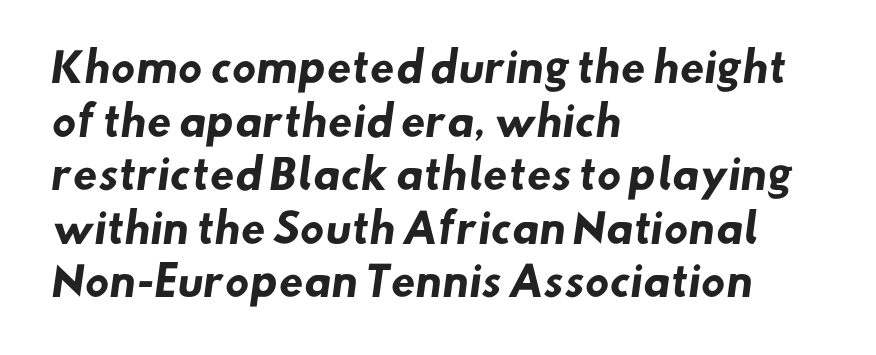
The image shows 40 px heavy sans-serif type; set left-aligned, normal line spacing (1.34x), normal letter spacing, not underlined; low stroke contrast and a small x-height.
